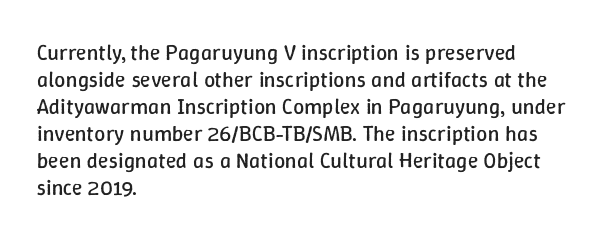
{"italic": "no", "bold": "no", "underline": "no", "align": "left", "line_spacing_ratio": 1.23, "letter_spacing": "normal", "letter_spacing_em": 0.0, "glyph_px": 22}
